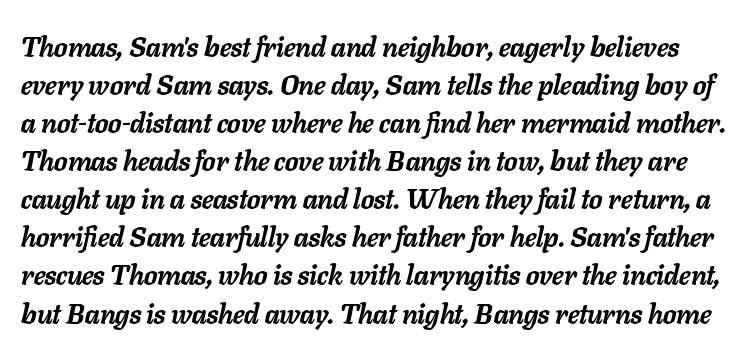
Q: Is the text bold? A: Yes.
Q: Is the text italic (slanted)? A: Yes, it leans right by about 11 degrees.
Q: Is the text underlined? A: No.
Q: Is the spacing between letters normal or unusually wide? A: Normal.
Q: Is the spacing between lines tight, normal or loose? A: Normal.
Q: Width (condensed, normal, or wide)? A: Normal.
Q: Stroke contrast? A: Low.
Q: x-height? A: Medium.
Q: Monospaced? A: No.
